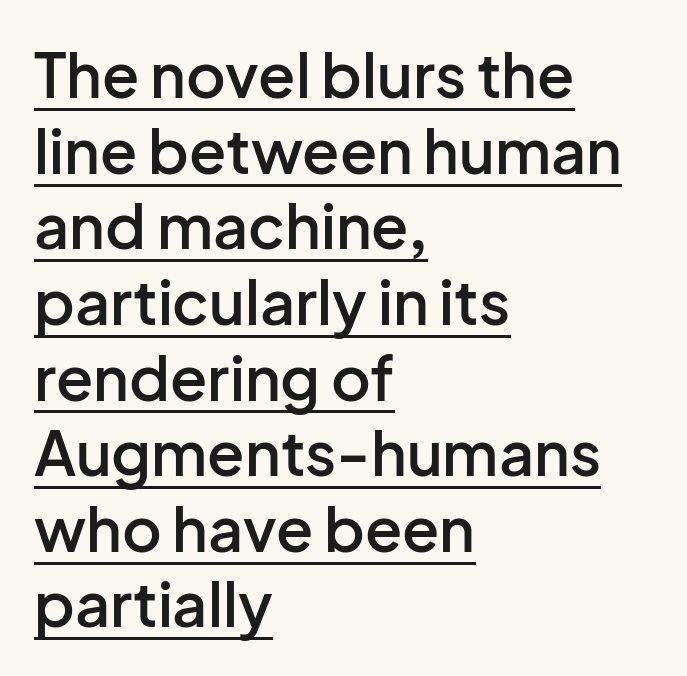
Q: Is the text bold? A: Semi-bold.
Q: Is the text italic (slanted)? A: No, it is upright.
Q: Is the typeface a serif or a sans-serif typeface? A: Sans-serif.
Q: Is the text underlined? A: Yes.
Q: How is the paragraph aligned? A: Left-aligned.
Q: Is the spacing between letters normal or unusually wide? A: Normal.
Q: Width (condensed, normal, or wide)? A: Normal.
Q: Stroke contrast? A: Low.
Q: x-height? A: Medium.
Q: Monospaced? A: No.
